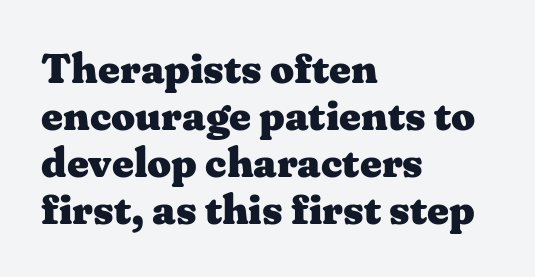
Visually the block forms a straight wall on the left and a jagged coastline on the right. No word sits above an underline. The passage shown stacks its lines with hardly any gap. Posture: straight, roman, zero tilt. The type is set solid horizontally, with unmodified tracking.
